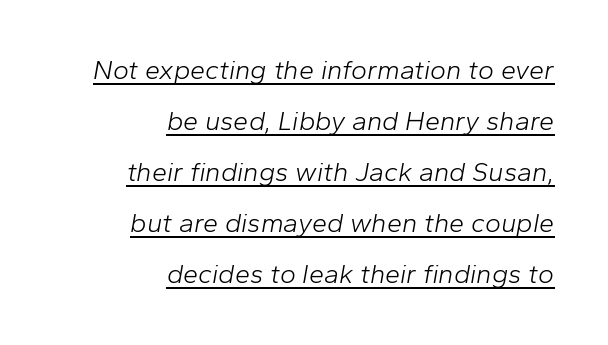
The image shows 27 px text type, italic (leaning right); set right-aligned, line spacing 1.89x, normal letter spacing, underlined.
